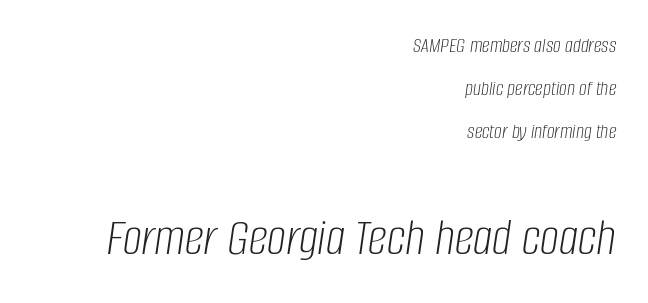
The image shows 54 px light, condensed type, italic (leaning right); set right-aligned, loose line spacing (1.96x), normal letter spacing, not underlined; the second (bottom) block is 2.45x larger; low stroke contrast and a large x-height.
